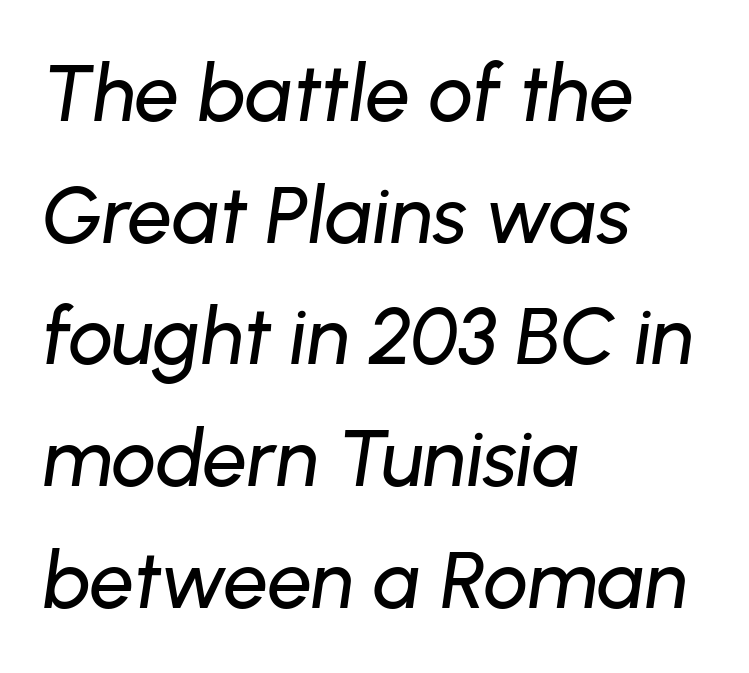
{"italic": "yes", "lean": "right", "slant_degrees": 8, "width": "normal", "stroke_contrast": "low", "x_height": "medium", "monospaced": "no", "underline": "no", "align": "left", "line_spacing": "normal", "line_spacing_ratio": 1.54, "letter_spacing": "normal", "letter_spacing_em": 0.0, "glyph_px": 79}
